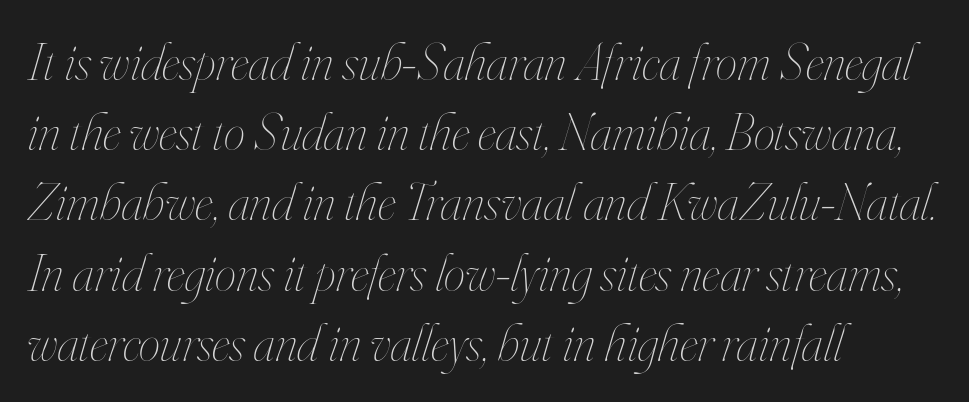
Q: Is the text bold? A: No.
Q: Is the text italic (slanted)? A: Yes, it leans right by about 16 degrees.
Q: Is the text underlined? A: No.
Q: How is the paragraph aligned? A: Left-aligned.
Q: Is the spacing between letters normal or unusually wide? A: Normal.
Q: Is the spacing between lines tight, normal or loose? A: Normal.
Q: Width (condensed, normal, or wide)? A: Condensed.
Q: Stroke contrast? A: High.
Q: x-height? A: Small.
Q: Monospaced? A: No.
